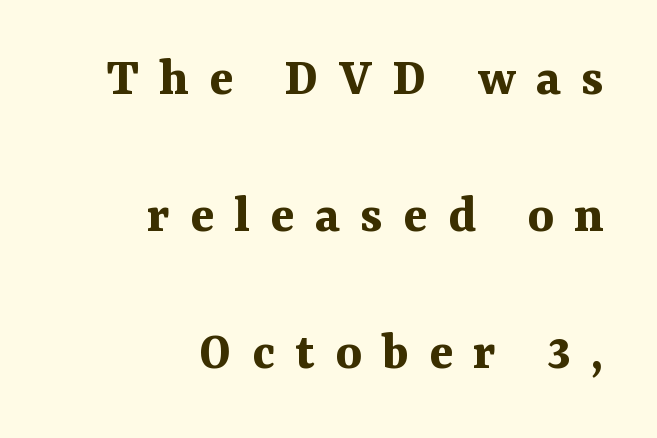
The image shows 56 px bold serif type, upright; set right-aligned, loose line spacing (2.45x), unusually wide letter spacing (+0.36 em), not underlined; medium stroke contrast and a medium x-height.
